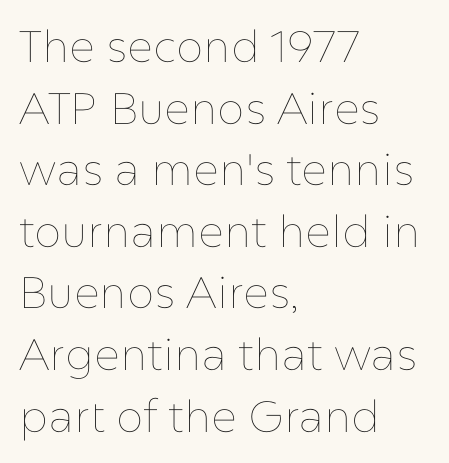
The image shows 44 px thin type, upright; set left-aligned, normal line spacing (1.4x), normal letter spacing, not underlined; low stroke contrast and a medium x-height.
